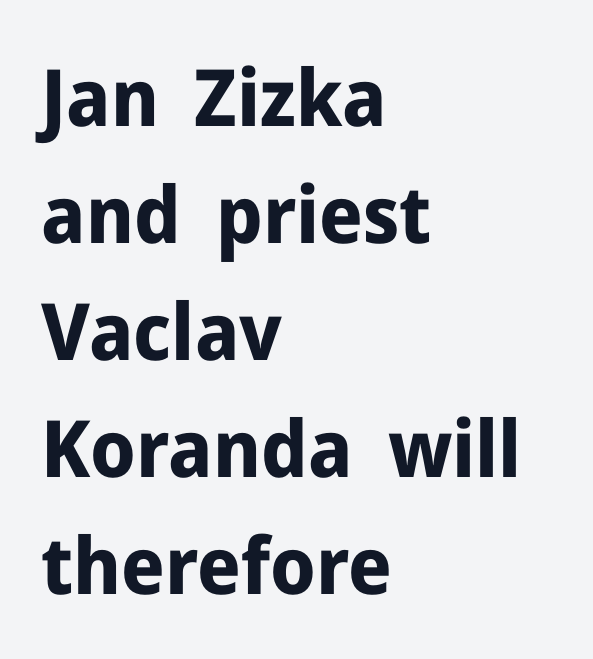
Proportional: the letters do not fall into vertical columns. Chunky letters — that's bold for sure. The words here are not underlined. Look at the tracking — it's just the regular setting, nothing added. Compared with a centered layout, this one pins lines to the left instead. How would I describe the line gaps? Plain and ordinary.
